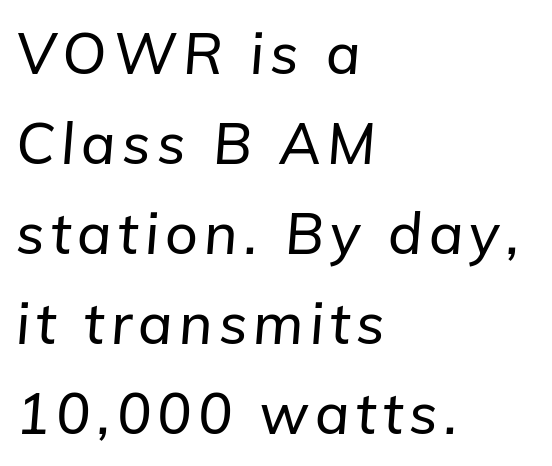
{"italic": "yes", "lean": "right", "slant_degrees": 5, "width": "normal", "stroke_contrast": "low", "x_height": "medium", "monospaced": "no", "underline": "no", "align": "left", "line_spacing": "normal", "line_spacing_ratio": 1.58, "glyph_px": 57}
